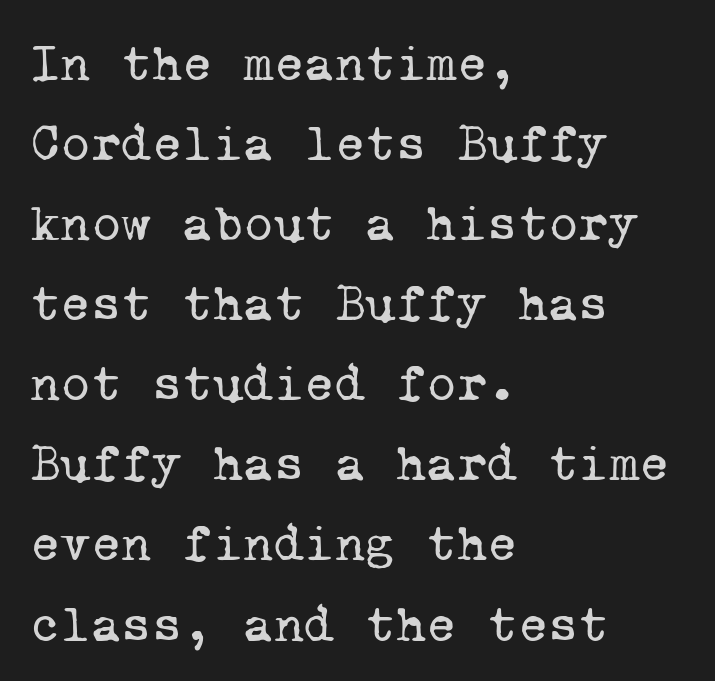
Every character here occupies the same horizontal width, giving the sample a typewriter-like rhythm. Summary of vertical rhythm: regular, with standard interline spacing. The characters display serif detailing at their extremities. The string is rendered with underlining switched off.
